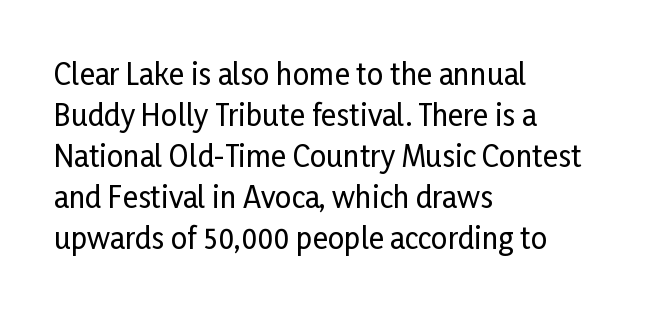
Q: Is the text italic (slanted)? A: No, it is upright.
Q: Is the typeface a serif or a sans-serif typeface? A: Sans-serif.
Q: Is the text underlined? A: No.
Q: How is the paragraph aligned? A: Left-aligned.
Q: Is the spacing between letters normal or unusually wide? A: Normal.
Q: Is the spacing between lines tight, normal or loose? A: Normal.
Q: Width (condensed, normal, or wide)? A: Condensed.
Q: Stroke contrast? A: Low.
Q: x-height? A: Medium.
Q: Monospaced? A: No.
